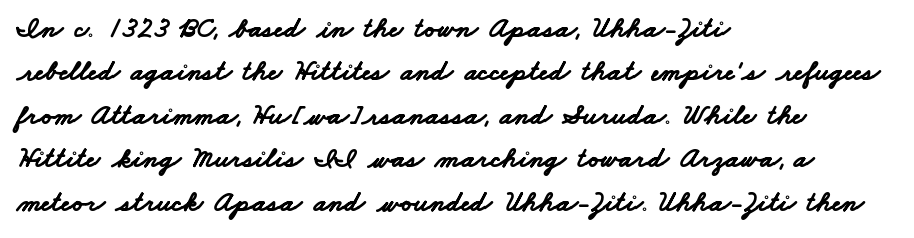
The image shows 29 px bold, wide sans-serif type; set left-aligned, normal line spacing (1.5x), normal letter spacing, not underlined; low stroke contrast and a small x-height.
